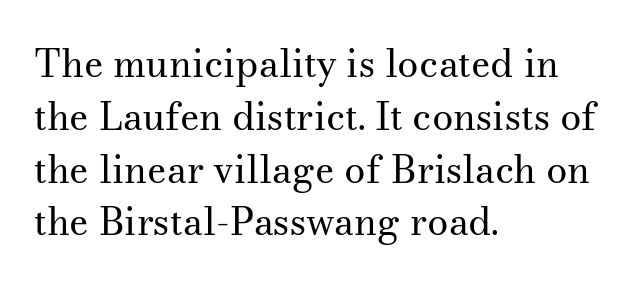
Note the varied advance widths — an 'i' is clearly narrower than an 'm'. The letterforms sit at book weight or below. Nobody drew a line under any word here. Leading matches the norm, producing a regular column.
